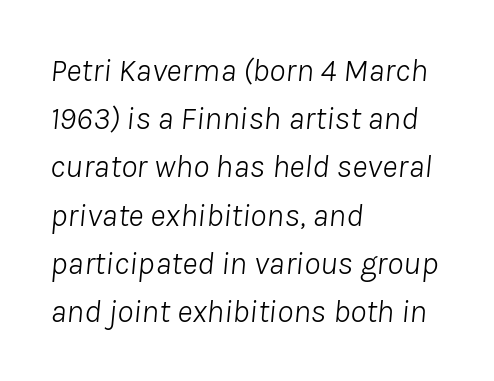
Q: Is the text bold? A: No.
Q: Is the text italic (slanted)? A: Yes, it leans right by about 8 degrees.
Q: Is the text underlined? A: No.
Q: How is the paragraph aligned? A: Left-aligned.
Q: Is the spacing between letters normal or unusually wide? A: Normal.
Q: Is the spacing between lines tight, normal or loose? A: Normal.
Q: Width (condensed, normal, or wide)? A: Normal.
Q: Stroke contrast? A: Low.
Q: x-height? A: Medium.
Q: Monospaced? A: No.
